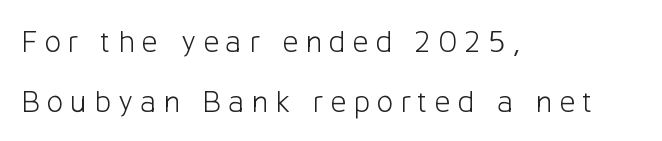
The lettering stays uniformly vertical, giving the passage a roman look. You can tell from the bare stems that sans-serif type was used. Check the space under the baseline: it is left empty. Typeset ragged right — the left edge is the straight one. Is the letter spacing exaggerated? Yes — the characters are pushed far apart. Think of a printed novel: that variable character pitch is what you see here.
